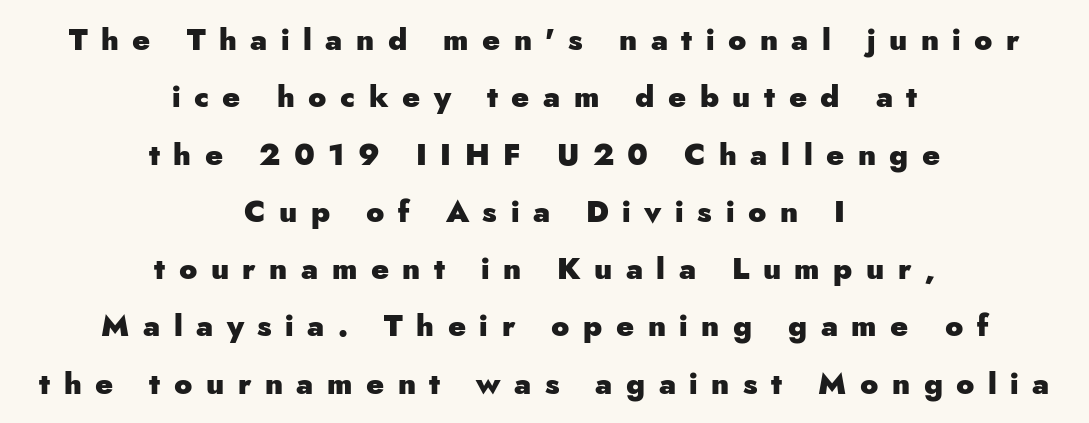
If you drew a line through each stem, it would be perfectly vertical. What kind of face is this? One without serifs — a sans. If you measured baseline to baseline, you'd find a long distance. Compared with an ordinary text face, these strokes are far heavier — a full bold.
